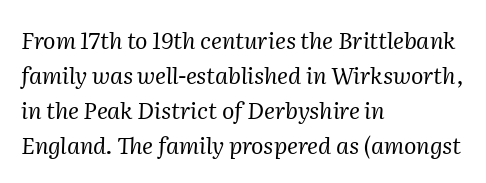
The image shows 23 px text type, italic (leaning right); set left-aligned, normal line spacing (1.52x), normal letter spacing, not underlined.
